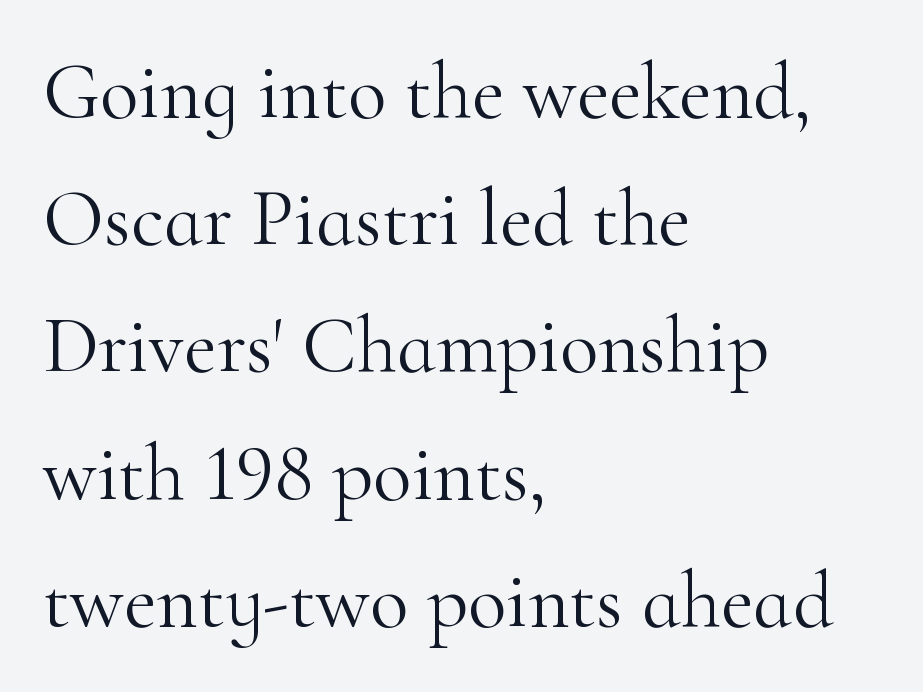
{"serif": "yes", "italic": "no", "bold": "no", "weight": "light", "width": "normal", "stroke_contrast": "high", "x_height": "small", "monospaced": "no", "underline": "no", "align": "left", "line_spacing": "normal", "line_spacing_ratio": 1.59, "letter_spacing": "normal", "letter_spacing_em": 0.0, "glyph_px": 80}
